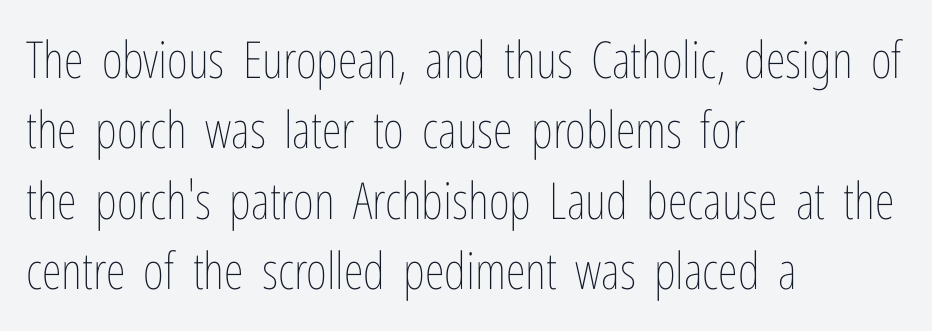
{"italic": "no", "bold": "no", "weight": "thin", "width": "condensed", "stroke_contrast": "low", "x_height": "medium", "monospaced": "no", "underline": "no", "align": "left", "line_spacing": "normal", "line_spacing_ratio": 1.38, "letter_spacing": "normal", "letter_spacing_em": 0.0, "glyph_px": 51}
